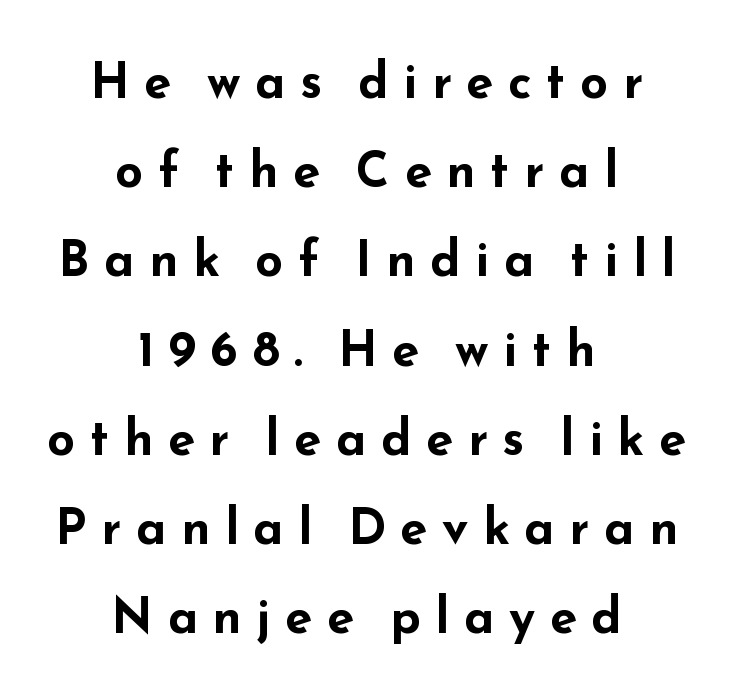
{"serif": "no", "italic": "no", "bold": "yes", "weight": "bold", "width": "wide", "stroke_contrast": "low", "x_height": "small", "monospaced": "no", "underline": "no", "align": "center", "line_spacing_ratio": 1.82, "letter_spacing": "wide", "letter_spacing_em": 0.3, "glyph_px": 49}
